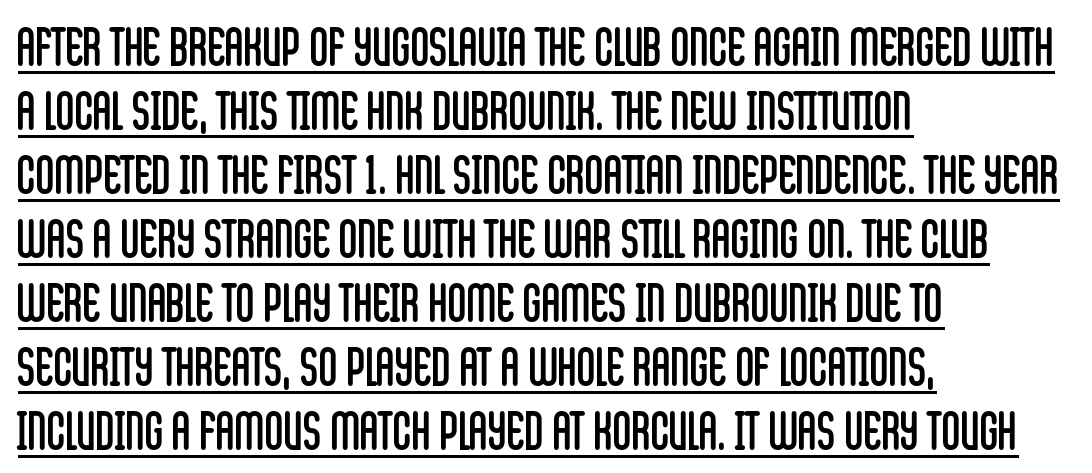
{"serif": "no", "italic": "no", "bold": "no", "weight": "regular", "width": "condensed", "stroke_contrast": "low", "x_height": "large", "monospaced": "no", "underline": "yes", "align": "left", "line_spacing_ratio": 1.23, "letter_spacing": "normal", "letter_spacing_em": 0.0, "glyph_px": 52}
